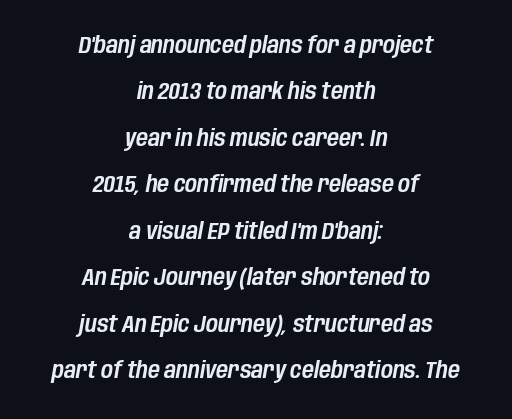
Letters rest on an invisible, unmarked baseline. The passage shown stacks its lines with a broad gap. In terms of letterspacing, this is plain default setting. Every character sits at an angle, as italics do.
